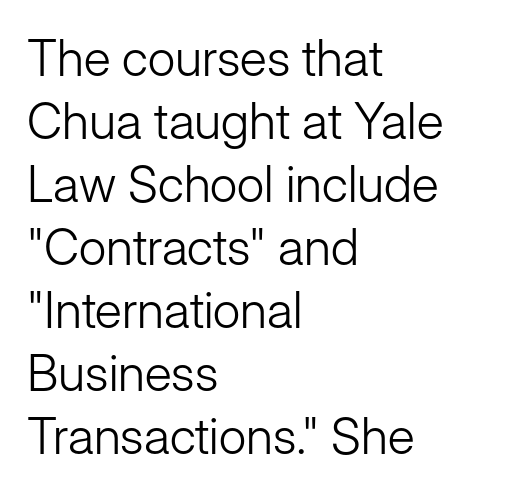
{"serif": "no", "italic": "no", "bold": "no", "weight": "light", "width": "normal", "stroke_contrast": "low", "x_height": "medium", "monospaced": "no", "underline": "no", "align": "left", "line_spacing": "normal", "line_spacing_ratio": 1.26, "letter_spacing": "normal", "letter_spacing_em": 0.0, "glyph_px": 50}
